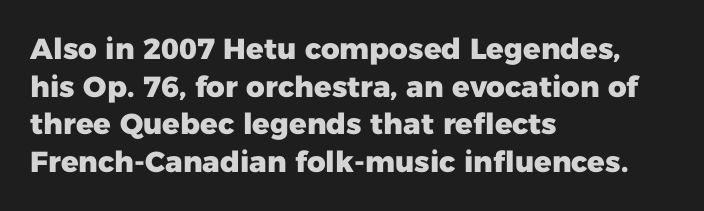
Vertical strokes here are truly vertical. The space between consecutive lines is moderate. The characters display no serif detailing; their extremities are plain. Each letter keeps its own natural width here, so spacing adapts to shape.
